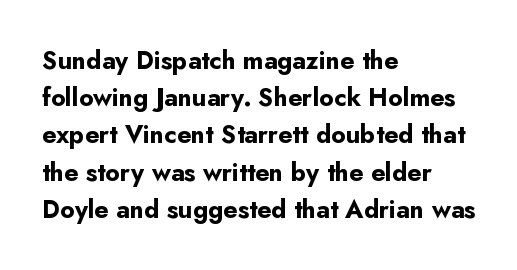
Italic: no, the glyphs are upright roman. Weight: bold. A typesetter would call this zero additional tracking. Does the copy run flush right? No — it runs flush left. In terms of leading, this rendering sits right in the middle. Quick note: underline off.
